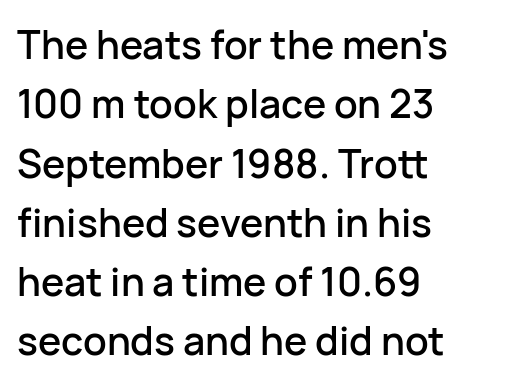
Lines of text with bare space underneath. Leftover space on each line is placed entirely after the last word. Italic? Not at all — the glyphs are vertical. The line-height multiplier appears to be the usual default.
